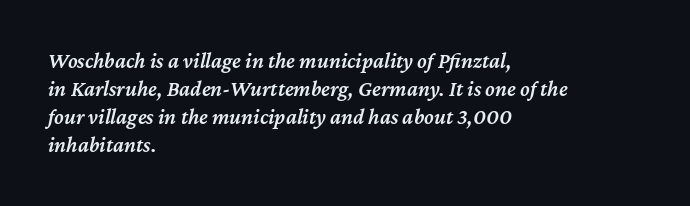
Q: Is the text bold? A: Semi-bold.
Q: Is the text italic (slanted)? A: Yes, it leans right by about 12 degrees.
Q: Is the text underlined? A: No.
Q: How is the paragraph aligned? A: Left-aligned.
Q: Is the spacing between letters normal or unusually wide? A: Normal.
Q: Is the spacing between lines tight, normal or loose? A: Normal.
